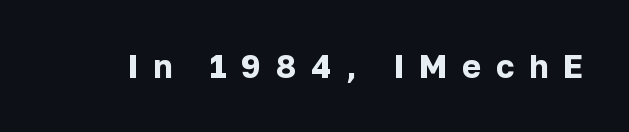
The lettering holds an erect, upright posture throughout. The rendering uses natural spacing where letterforms have individual widths. Emphasis by weight is at full strength: bold. You could only call the tracking loose — the letters float apart.
